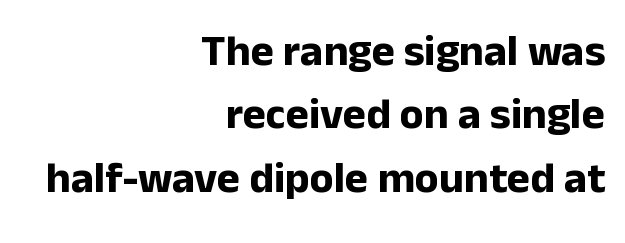
Classification — sans serif. These lines are rendered in a variable-pitch font. When letters stand straight like this, we call the style roman or upright. Quick note: underline off.
